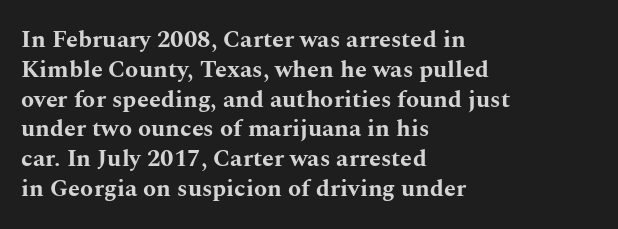
Every character sits straight up, as roman type does. This rendering uses left alignment, leaving the right contour irregular. Letters rest on an invisible, unmarked baseline. The passage shown has conventional tracking throughout. Pretty heavy lettering here — definitely bold.
